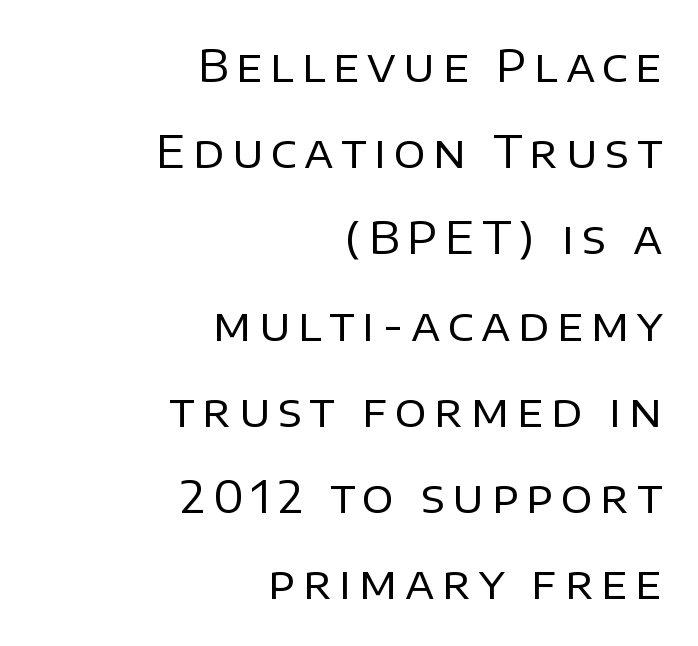
Q: Is the text bold? A: No.
Q: Is the text italic (slanted)? A: No, it is upright.
Q: Is the typeface a serif or a sans-serif typeface? A: Sans-serif.
Q: Is the text underlined? A: No.
Q: How is the paragraph aligned? A: Right-aligned.
Q: Is the spacing between lines tight, normal or loose? A: Loose.
Q: Width (condensed, normal, or wide)? A: Normal.
Q: Stroke contrast? A: Low.
Q: x-height? A: Large.
Q: Monospaced? A: No.
